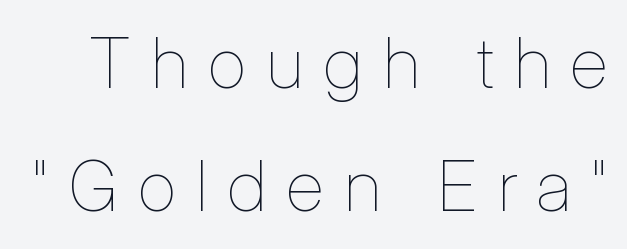
{"italic": "no", "bold": "no", "weight": "thin", "width": "condensed", "stroke_contrast": "low", "x_height": "medium", "monospaced": "no", "underline": "no", "line_spacing_ratio": 1.76, "letter_spacing": "wide", "letter_spacing_em": 0.3, "glyph_px": 70}
